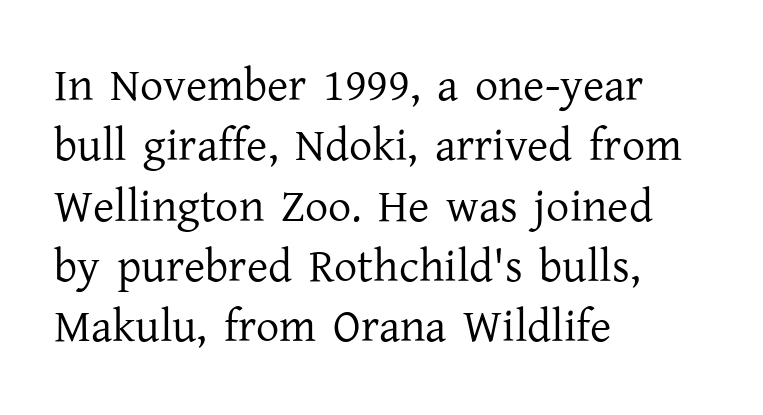
{"serif": "yes", "italic": "no", "bold": "no", "weight": "regular", "width": "normal", "stroke_contrast": "low", "x_height": "medium", "monospaced": "no", "underline": "no", "align": "left", "line_spacing": "normal", "line_spacing_ratio": 1.31, "letter_spacing": "normal", "letter_spacing_em": 0.0, "glyph_px": 46}
